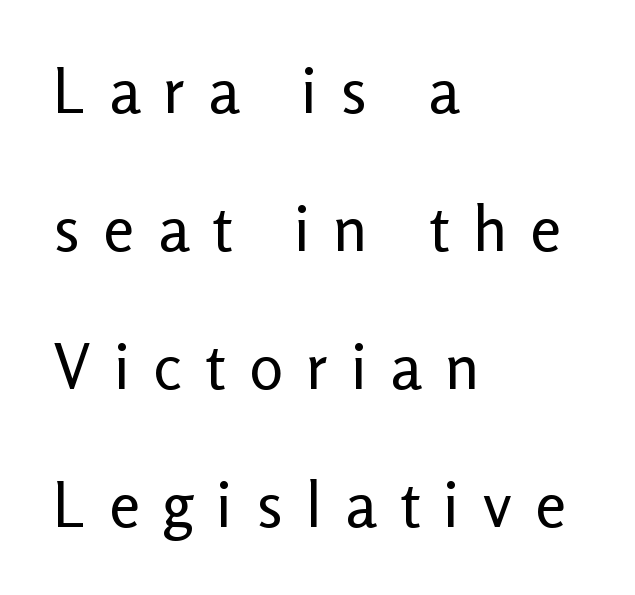
{"serif": "no", "italic": "no", "bold": "no", "weight": "regular", "width": "normal", "stroke_contrast": "low", "x_height": "medium", "monospaced": "no", "underline": "no", "align": "left", "line_spacing": "loose", "line_spacing_ratio": 2.19, "letter_spacing": "wide", "letter_spacing_em": 0.37, "glyph_px": 63}
